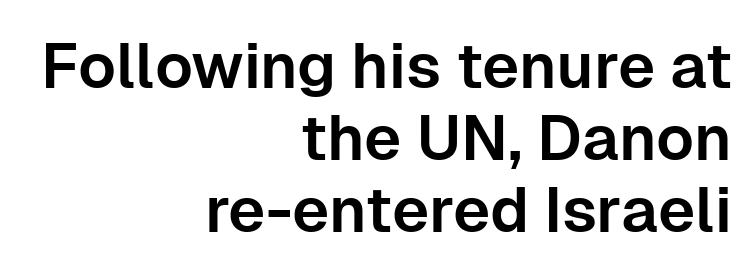
Honestly, there is no underline to notice here at all. Leading is clearly below the norm, producing a dense column. Alignment: flush right. No feet cap the strokes, marking this as sans-serif type. Is this a fixed-width face? No — the glyphs have proportional, varying widths. What stands out about the letter spacing? Nothing — it is the standard amount.
